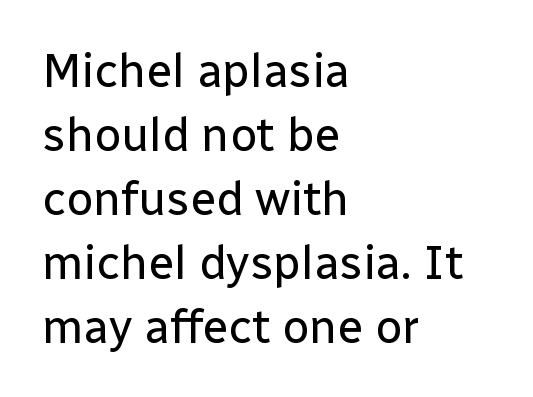
The image shows 47 px regular-weight sans-serif type, upright; set left-aligned, normal line spacing (1.36x), normal letter spacing, not underlined; low stroke contrast and a medium x-height.
